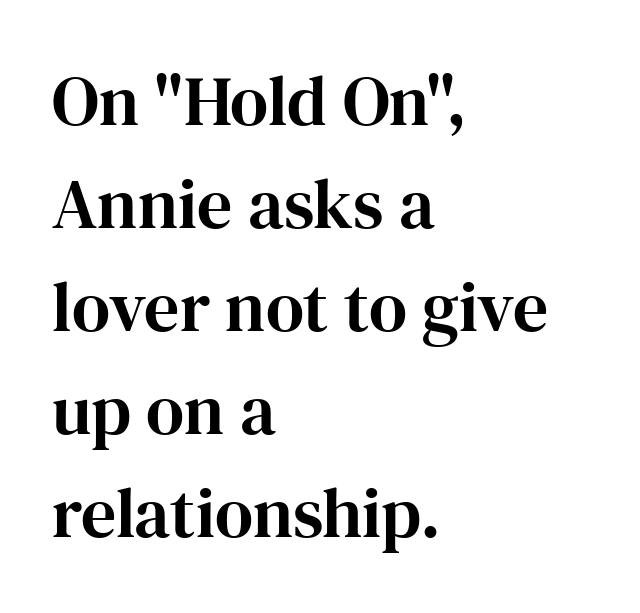
The image shows 70 px serif type, upright; set left-aligned, normal line spacing (1.47x), normal letter spacing, not underlined; high stroke contrast and a medium x-height.
